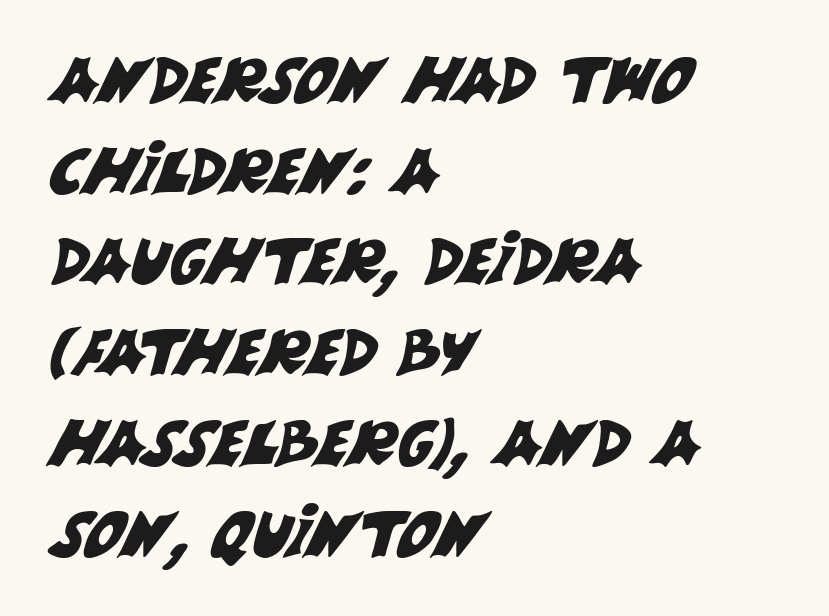
The image shows 63 px sans-serif type; set left-aligned, normal line spacing (1.44x), normal letter spacing, not underlined; medium stroke contrast and a large x-height.
